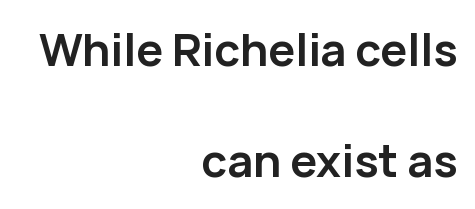
The image shows 45 px semibold sans-serif type, upright; set right-aligned, loose line spacing (2.46x), normal letter spacing, not underlined; low stroke contrast and a medium x-height.
